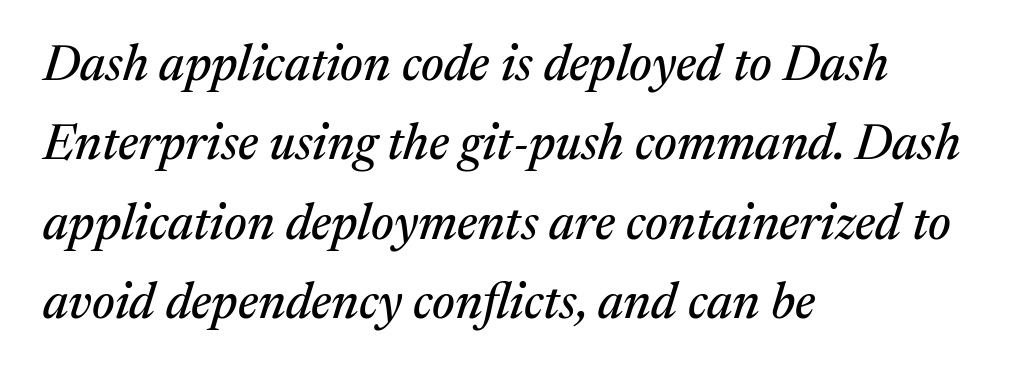
The face used here has a pronounced slope to its letters. Yep, those are serifs on the letters. Letters rest on an invisible, unmarked baseline. How would I describe the line gaps? Plain and ordinary. The letters sit at their default tracking, neither squeezed nor spread.
